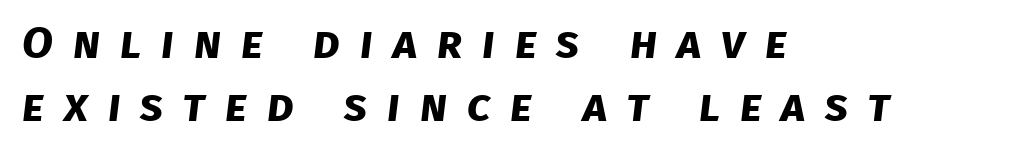
Q: Is the text bold? A: Yes.
Q: Is the typeface a serif or a sans-serif typeface? A: Sans-serif.
Q: Is the text underlined? A: No.
Q: How is the paragraph aligned? A: Left-aligned.
Q: Is the spacing between letters normal or unusually wide? A: Unusually wide.
Q: Is the spacing between lines tight, normal or loose? A: Normal.
Q: Width (condensed, normal, or wide)? A: Normal.
Q: Stroke contrast? A: Low.
Q: x-height? A: Large.
Q: Monospaced? A: No.
